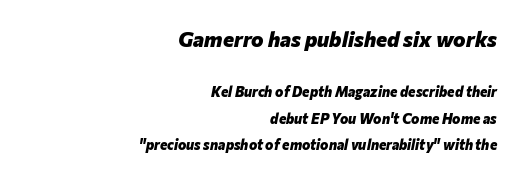
The image shows 21 px bold type, italic (leaning right); set right-aligned, loose line spacing (1.91x), normal letter spacing, not underlined; the first (top) block is 1.5x larger.
